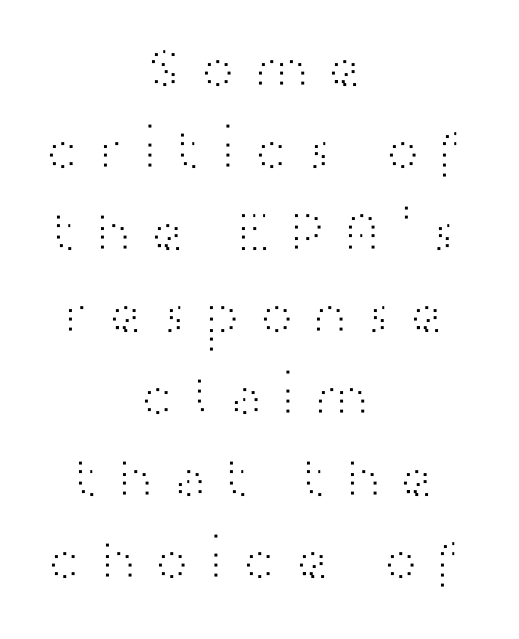
The image shows 59 px light, wide sans-serif type, upright; set centered, normal line spacing (1.39x), unusually wide letter spacing (+0.24 em), not underlined; high stroke contrast and a medium x-height.
